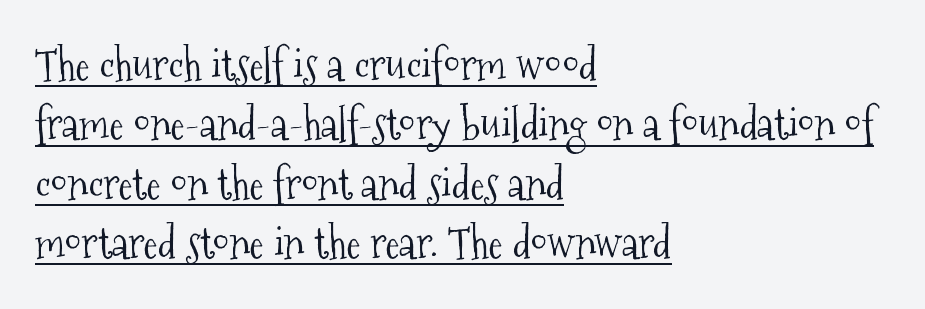
A typesetter would call this leading conventional body-copy spacing. This sample uses a serif face. The compositor pushed each line to the left boundary. Notice how the stems are strictly vertical — no italics here.
